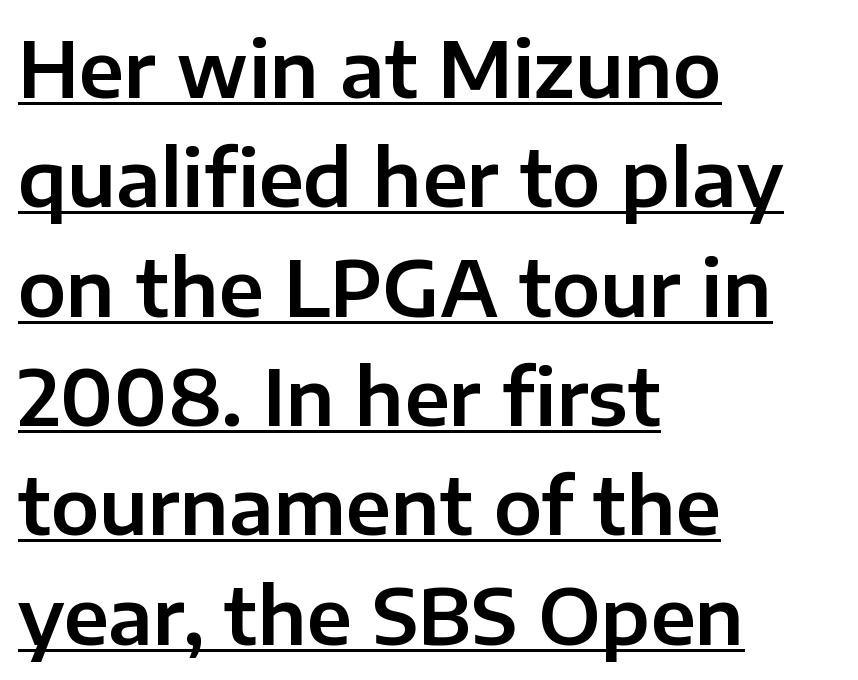
Q: Is the text italic (slanted)? A: No, it is upright.
Q: Is the typeface a serif or a sans-serif typeface? A: Sans-serif.
Q: Is the text underlined? A: Yes.
Q: How is the paragraph aligned? A: Left-aligned.
Q: Is the spacing between letters normal or unusually wide? A: Normal.
Q: Is the spacing between lines tight, normal or loose? A: Normal.
Q: Width (condensed, normal, or wide)? A: Normal.
Q: Stroke contrast? A: Low.
Q: x-height? A: Medium.
Q: Monospaced? A: No.
